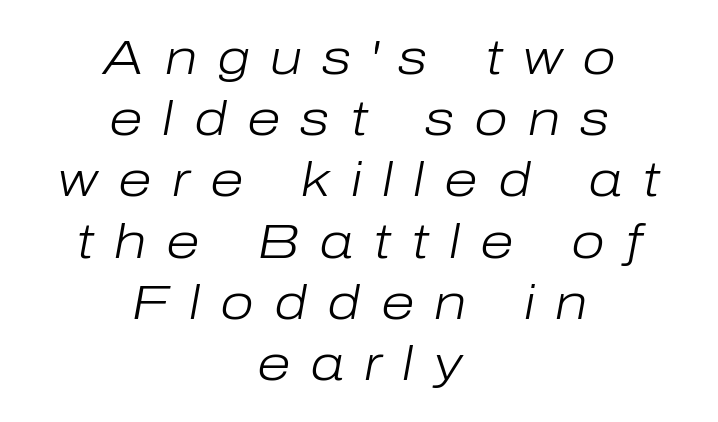
{"italic": "yes", "lean": "right", "slant_degrees": 10, "bold": "no", "weight": "light", "width": "normal", "stroke_contrast": "low", "x_height": "medium", "monospaced": "no", "underline": "no", "align": "center", "line_spacing": "normal", "line_spacing_ratio": 1.25, "letter_spacing": "wide", "letter_spacing_em": 0.41, "glyph_px": 49}
